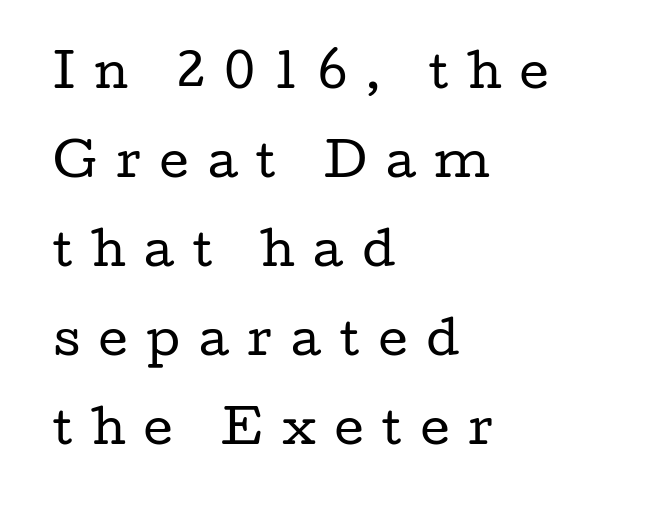
The image shows 45 px regular-weight, wide serif type, upright; set left-aligned, loose line spacing (1.98x), unusually wide letter spacing (+0.42 em), not underlined; low stroke contrast and a medium x-height.
